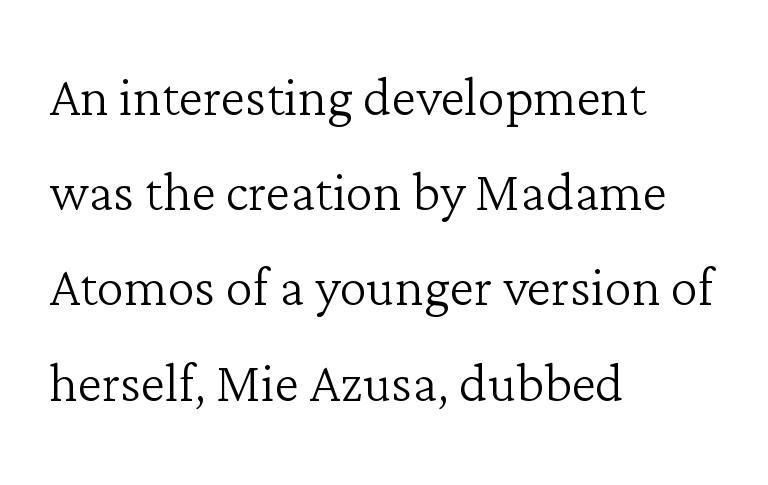
The image shows 69 px light serif type, upright; set left-aligned, normal line spacing (1.38x), normal letter spacing, not underlined; low stroke contrast and a medium x-height.
